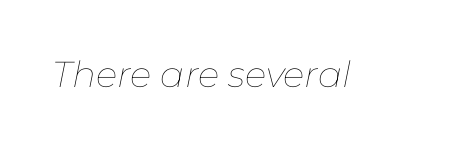
Varying glyph widths throughout — classic text-font behaviour. The face looks like a standard text weight, possibly lighter. The baseline area is clear. The horizontal fit of the characters is conventional and even.
